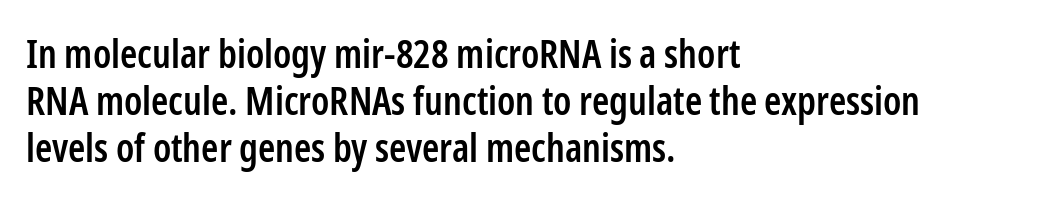
The image shows 39 px semibold, condensed sans-serif type, upright; set left-aligned, line spacing 1.2x, normal letter spacing, not underlined; low stroke contrast and a medium x-height.
